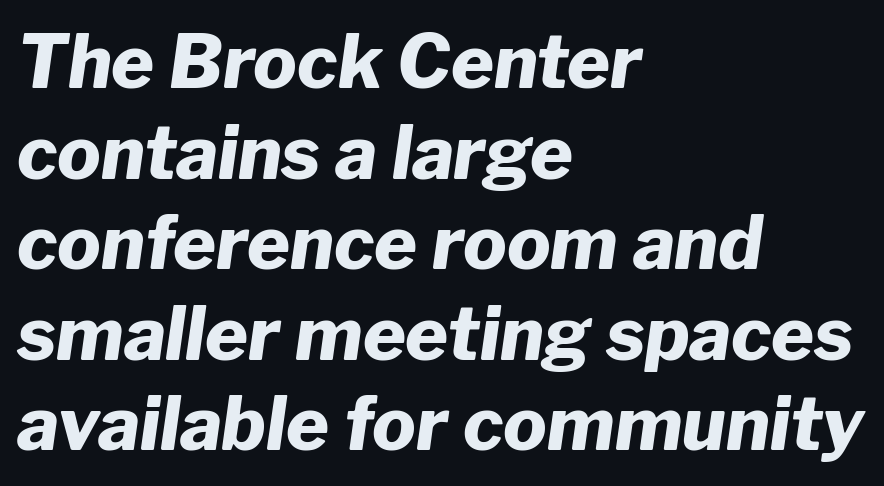
The image shows 73 px heavy type, italic (leaning right); set left-aligned, line spacing 1.24x, normal letter spacing, not underlined; low stroke contrast and a medium x-height.
